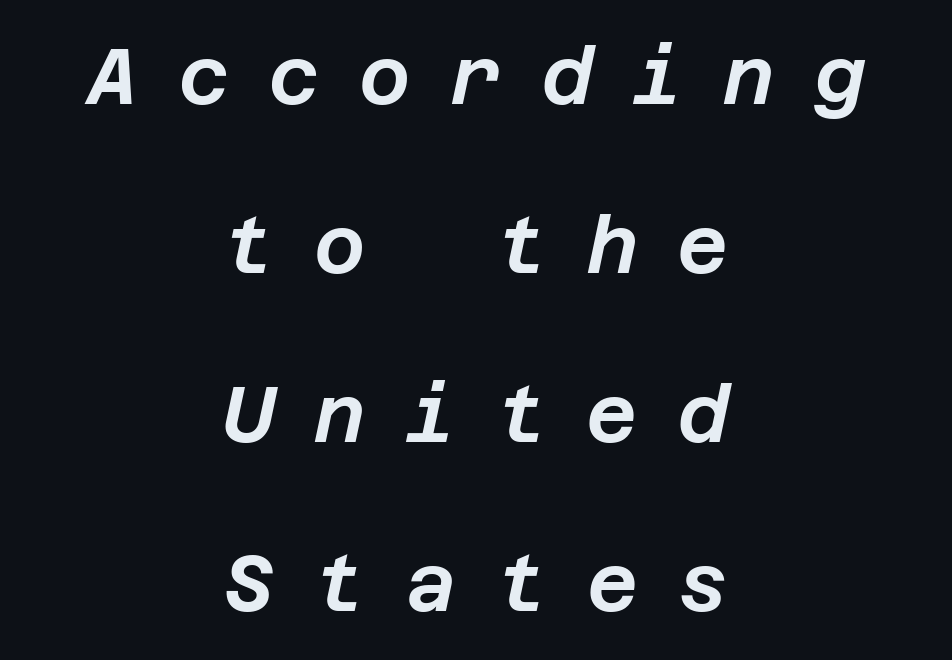
Characters are canted at an angle relative to the baseline's perpendicular. Students, observe: this is what heavily led, spacious text looks like. The string is rendered with underlining switched off. Honestly, the letter spacing is so wide it's the main thing you notice.
